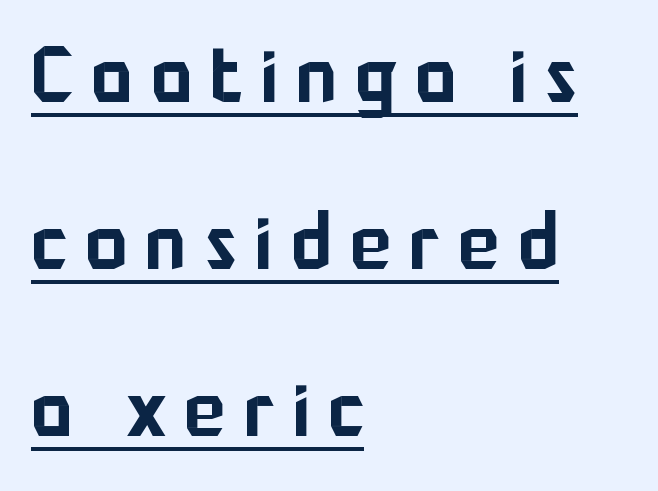
The image shows 78 px sans-serif type, upright; set left-aligned, loose line spacing (2.14x), unusually wide letter spacing (+0.23 em), underlined; low stroke contrast and a medium x-height.
